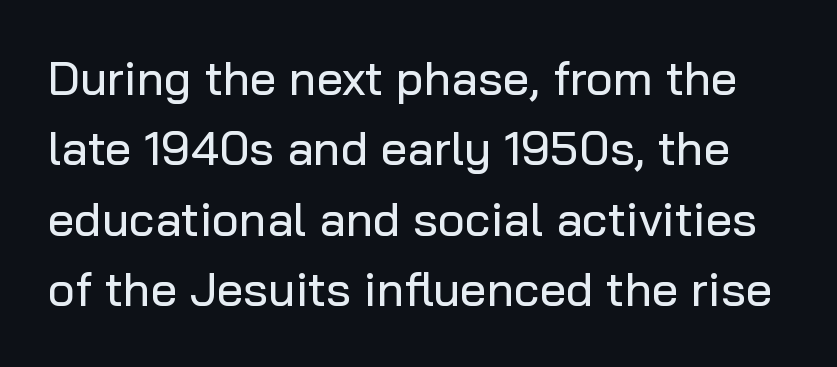
Q: Is the text italic (slanted)? A: No, it is upright.
Q: Is the typeface a serif or a sans-serif typeface? A: Sans-serif.
Q: Is the text underlined? A: No.
Q: Is the spacing between letters normal or unusually wide? A: Normal.
Q: Is the spacing between lines tight, normal or loose? A: Normal.
Q: Width (condensed, normal, or wide)? A: Normal.
Q: Stroke contrast? A: Low.
Q: x-height? A: Medium.
Q: Monospaced? A: No.
